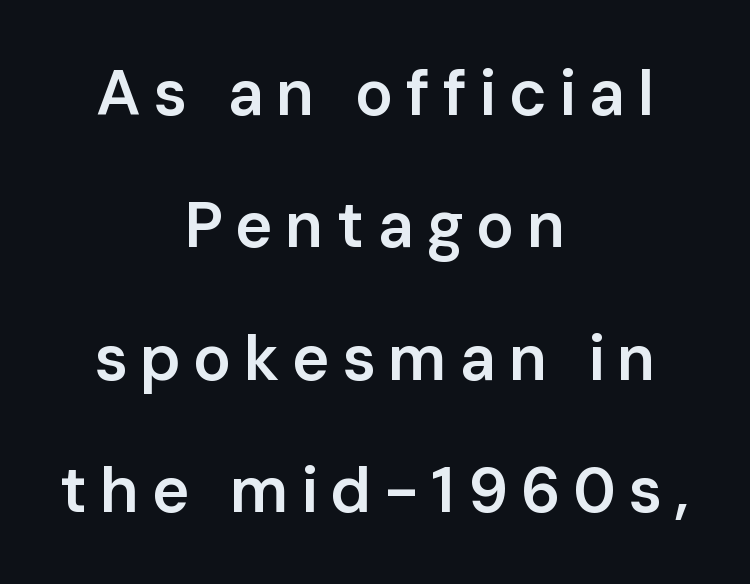
Q: Is the text bold? A: Semi-bold.
Q: Is the text italic (slanted)? A: No, it is upright.
Q: Is the typeface a serif or a sans-serif typeface? A: Sans-serif.
Q: Is the text underlined? A: No.
Q: How is the paragraph aligned? A: Centered.
Q: Is the spacing between lines tight, normal or loose? A: Loose.
Q: Width (condensed, normal, or wide)? A: Normal.
Q: Stroke contrast? A: Low.
Q: x-height? A: Medium.
Q: Monospaced? A: No.
